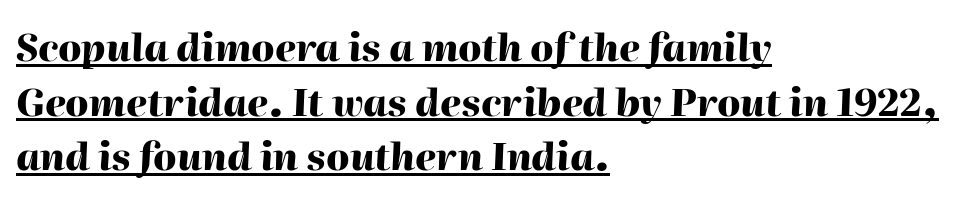
Q: Is the text bold? A: Yes.
Q: Is the text italic (slanted)? A: Yes, it leans right by about 2 degrees.
Q: Is the text underlined? A: Yes.
Q: How is the paragraph aligned? A: Left-aligned.
Q: Is the spacing between letters normal or unusually wide? A: Normal.
Q: Is the spacing between lines tight, normal or loose? A: Normal.
Q: Width (condensed, normal, or wide)? A: Normal.
Q: Stroke contrast? A: High.
Q: x-height? A: Medium.
Q: Monospaced? A: No.
